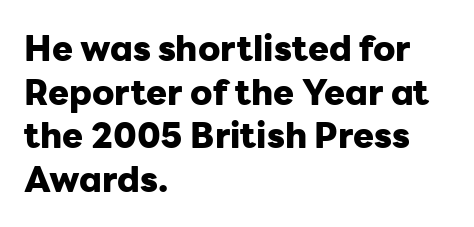
Q: Is the text bold? A: Yes.
Q: Is the text italic (slanted)? A: No, it is upright.
Q: Is the typeface a serif or a sans-serif typeface? A: Sans-serif.
Q: Is the text underlined? A: No.
Q: How is the paragraph aligned? A: Left-aligned.
Q: Is the spacing between letters normal or unusually wide? A: Normal.
Q: Is the spacing between lines tight, normal or loose? A: Normal.
Q: Width (condensed, normal, or wide)? A: Normal.
Q: Stroke contrast? A: Low.
Q: x-height? A: Medium.
Q: Monospaced? A: No.
